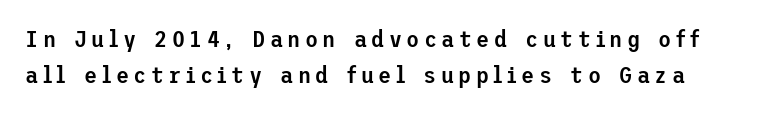
{"italic": "no", "bold": "semi", "underline": "no", "line_spacing": "normal", "line_spacing_ratio": 1.51, "glyph_px": 24}
